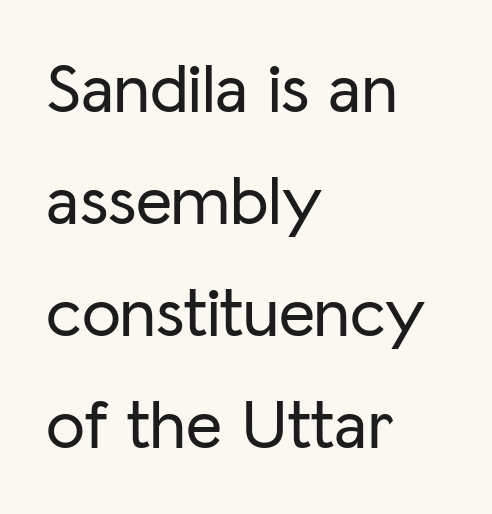
The specimen omits any rule beneath the text block's lines. This sample has the flowing, uneven cadence of proportional lettering. Typeset ragged right — the left edge is the straight one. No italicization has been applied; the sample stays upright. The font family rendered here belongs to the sans-serif group.
